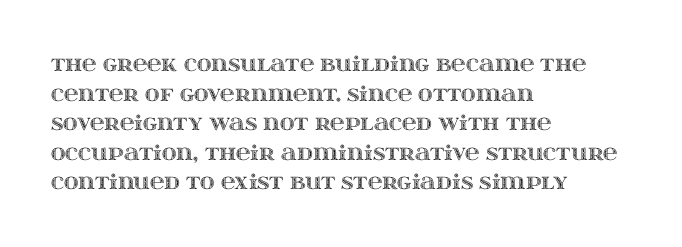
The image shows 20 px text type, upright; set left-aligned, normal line spacing (1.48x), normal letter spacing, not underlined.
